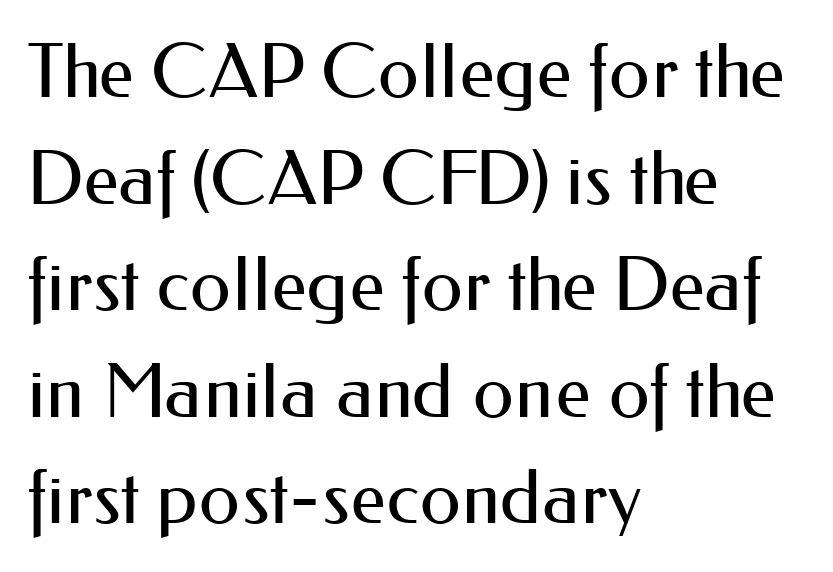
One-word summary of the alignment: left. Each row of text sits above clean, open space. Line spacing here is normal. Nothing sits at the stroke ends, so this counts as sans-serif. A typesetter would mark this as roman, not italic. Stems and bowls with no extra thickness — not bold.
